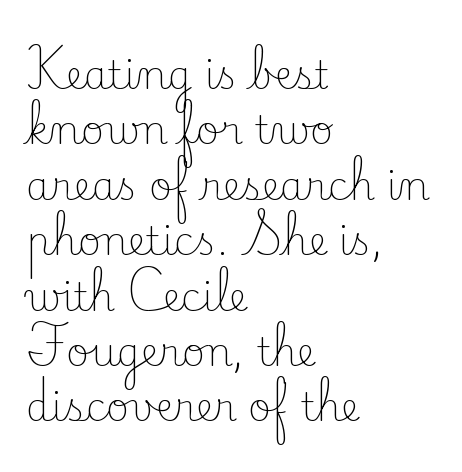
The image shows 39 px light serif type, upright; set left-aligned, normal line spacing (1.42x), normal letter spacing, not underlined; low stroke contrast and a small x-height.
